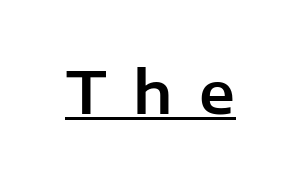
The rendering uses natural spacing where letterforms have individual widths. The letterforms stand isolated, each surrounded by extra space. You can see a thin bar hugging the bottom of the glyphs. These lines were composed using upright roman letters. This rendering employs a face without finishing strokes, i.e., a sans-serif.
